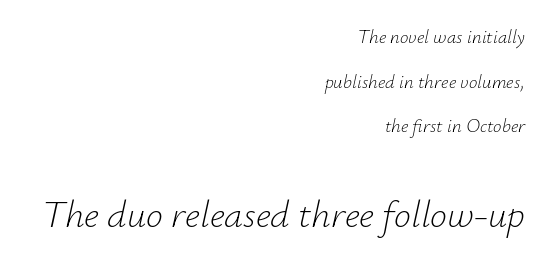
Q: Is the text bold? A: No.
Q: Is the text italic (slanted)? A: Yes, it leans right by about 12 degrees.
Q: Is the text underlined? A: No.
Q: How is the paragraph aligned? A: Right-aligned.
Q: Is the spacing between letters normal or unusually wide? A: Normal.
Q: Is the spacing between lines tight, normal or loose? A: Loose.
Q: Which block of text is set in a larger size, the first (top) or the second (bottom)? A: The second (bottom) one.
Q: Width (condensed, normal, or wide)? A: Normal.
Q: Stroke contrast? A: Low.
Q: x-height? A: Small.
Q: Monospaced? A: No.
